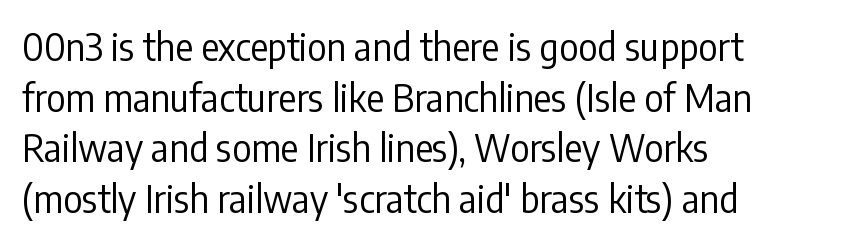
Q: Is the text bold? A: No.
Q: Is the text italic (slanted)? A: No, it is upright.
Q: Is the typeface a serif or a sans-serif typeface? A: Sans-serif.
Q: Is the text underlined? A: No.
Q: How is the paragraph aligned? A: Left-aligned.
Q: Is the spacing between letters normal or unusually wide? A: Normal.
Q: Is the spacing between lines tight, normal or loose? A: Normal.
Q: Width (condensed, normal, or wide)? A: Condensed.
Q: Stroke contrast? A: Low.
Q: x-height? A: Medium.
Q: Monospaced? A: No.
